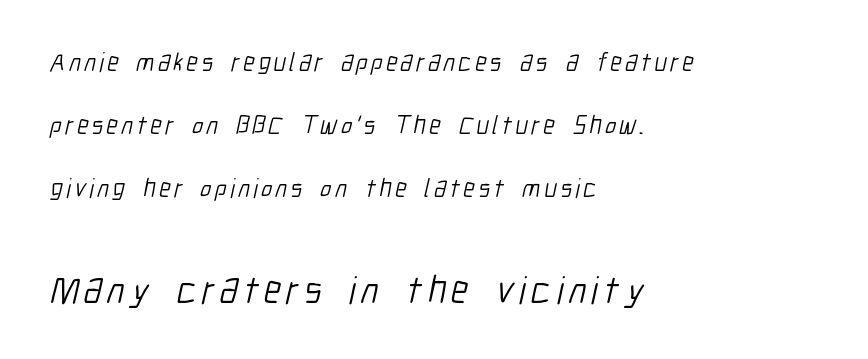
Q: Is the text bold? A: No.
Q: Is the typeface a serif or a sans-serif typeface? A: Sans-serif.
Q: Is the text underlined? A: No.
Q: How is the paragraph aligned? A: Left-aligned.
Q: Is the spacing between lines tight, normal or loose? A: Loose.
Q: Which block of text is set in a larger size, the first (top) or the second (bottom)? A: The second (bottom) one.
Q: Width (condensed, normal, or wide)? A: Condensed.
Q: Stroke contrast? A: Low.
Q: x-height? A: Medium.
Q: Monospaced? A: No.
